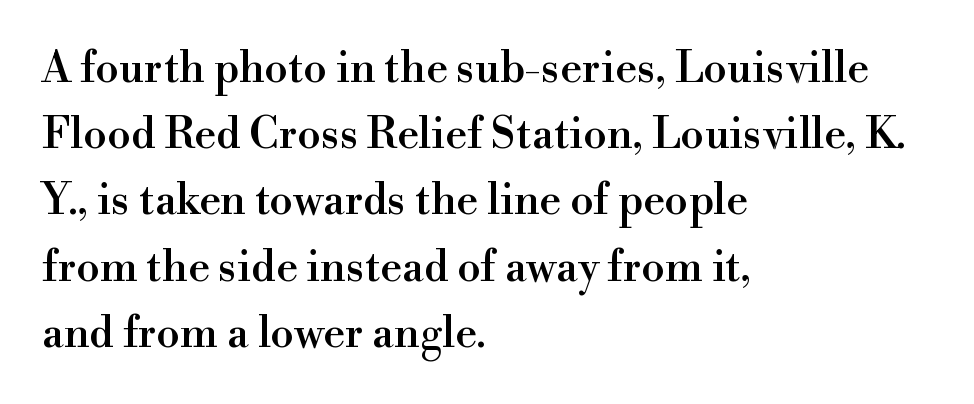
{"serif": "yes", "italic": "no", "width": "normal", "stroke_contrast": "high", "x_height": "small", "monospaced": "no", "underline": "no", "align": "left", "line_spacing": "normal", "line_spacing_ratio": 1.54, "letter_spacing": "normal", "letter_spacing_em": 0.0, "glyph_px": 43}
